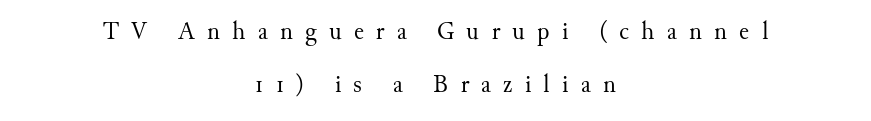
The whitespace from short lines is split evenly between both sides. The font sits on the lighter half of the weight spectrum, regular included. Posture: vertical. Bare-footed words on every line.
